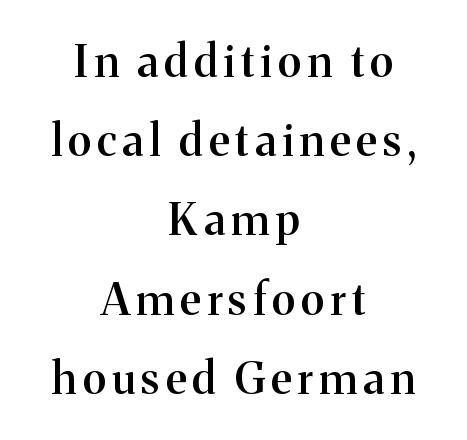
{"serif": "yes", "italic": "no", "bold": "semi", "weight": "semibold", "width": "normal", "stroke_contrast": "medium", "x_height": "medium", "monospaced": "no", "underline": "no", "align": "center", "line_spacing_ratio": 1.8, "glyph_px": 44}
